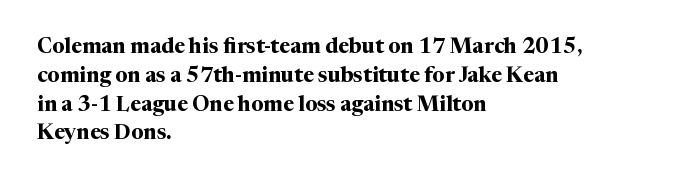
Q: Is the text bold? A: Yes.
Q: Is the text italic (slanted)? A: No, it is upright.
Q: Is the text underlined? A: No.
Q: How is the paragraph aligned? A: Left-aligned.
Q: Is the spacing between letters normal or unusually wide? A: Normal.
Q: Is the spacing between lines tight, normal or loose? A: Normal.
